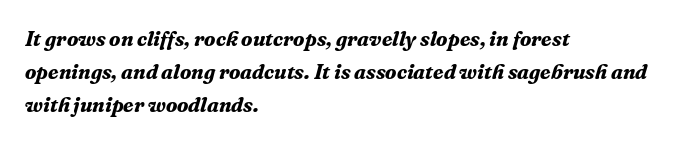
The image shows 21 px bold type, italic (leaning right); set left-aligned, normal line spacing (1.58x), normal letter spacing, not underlined.
